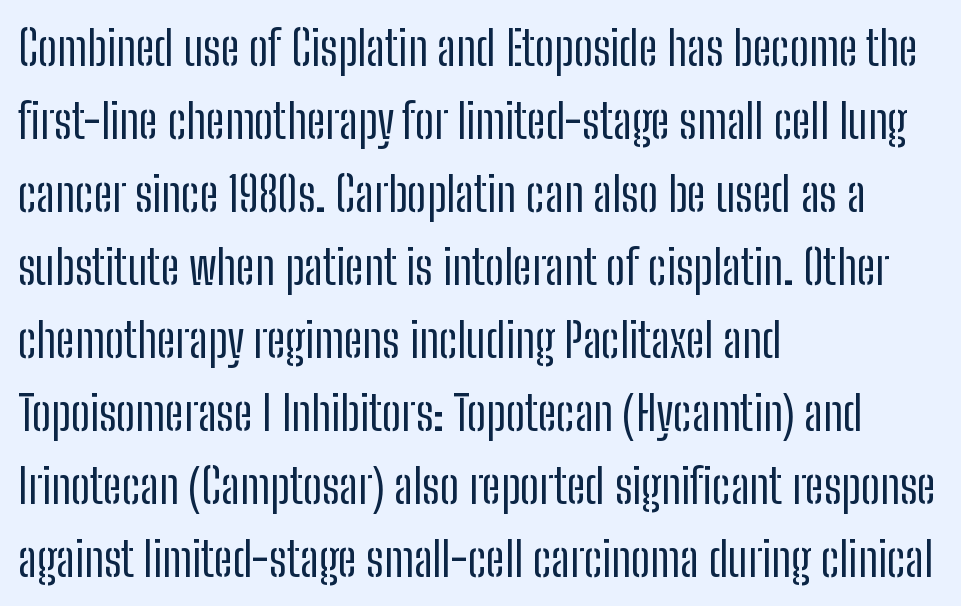
Is the stroke heavy? The answer is a plain regular-or-lighter. The rendering uses a moderate line-height, typical for paragraphs. The passage shown is typed in a proportional face where columns would drift. It's the straight-up-and-down kind of type.
